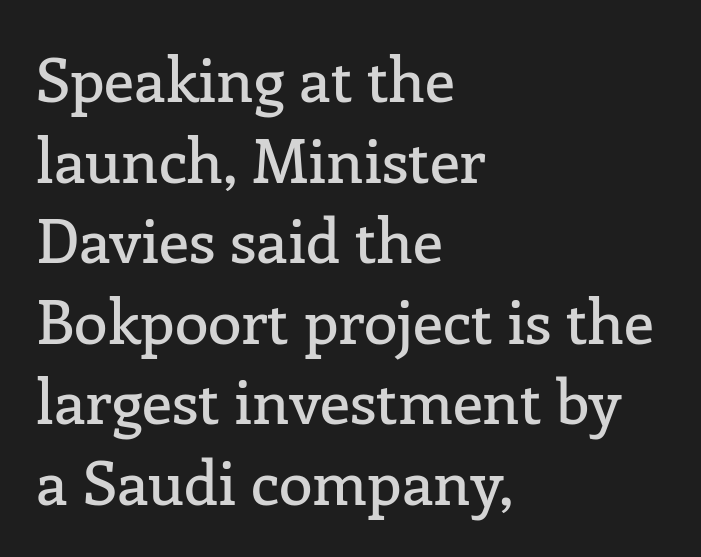
{"serif": "yes", "italic": "no", "width": "normal", "stroke_contrast": "low", "x_height": "medium", "monospaced": "no", "underline": "no", "align": "left", "line_spacing": "normal", "line_spacing_ratio": 1.32, "letter_spacing": "normal", "letter_spacing_em": 0.0, "glyph_px": 61}
